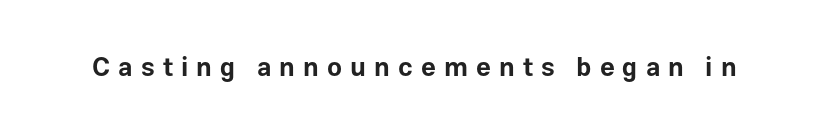
The image shows 26 px bold type, upright; set unusually wide letter spacing (+0.31 em), not underlined.
